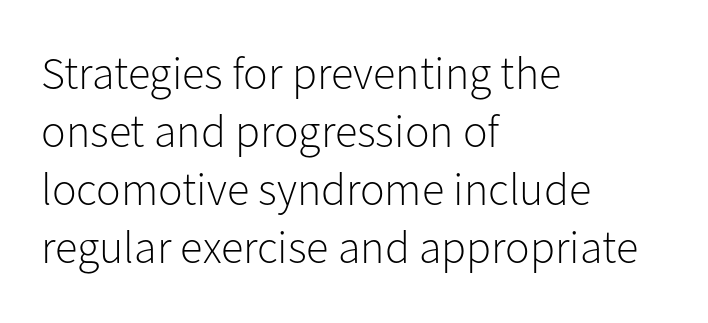
The image shows 46 px light sans-serif type, upright; set left-aligned, normal line spacing (1.26x), normal letter spacing, not underlined; low stroke contrast and a medium x-height.
